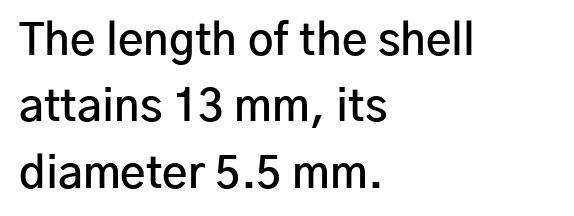
{"serif": "no", "italic": "no", "bold": "semi", "weight": "semibold", "width": "normal", "stroke_contrast": "low", "x_height": "medium", "monospaced": "no", "underline": "no", "align": "left", "line_spacing": "normal", "line_spacing_ratio": 1.51, "letter_spacing": "normal", "letter_spacing_em": 0.0, "glyph_px": 44}
